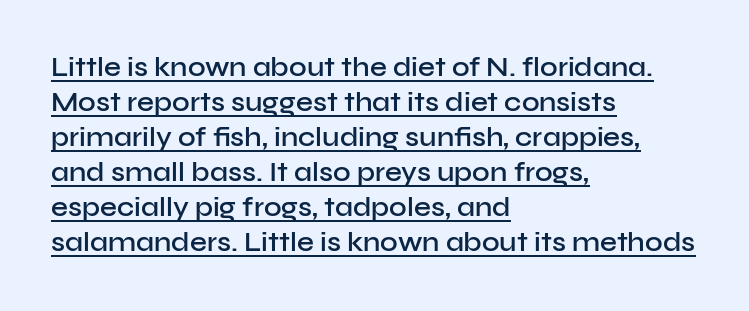
The image shows 27 px text type, upright; set left-aligned, normal line spacing (1.3x), normal letter spacing, underlined.
